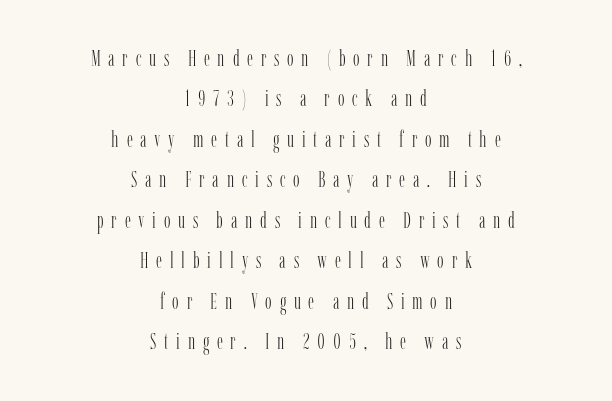
Q: Is the text bold? A: No.
Q: Is the text italic (slanted)? A: No, it is upright.
Q: Is the text underlined? A: No.
Q: How is the paragraph aligned? A: Centered.
Q: Is the spacing between letters normal or unusually wide? A: Unusually wide.
